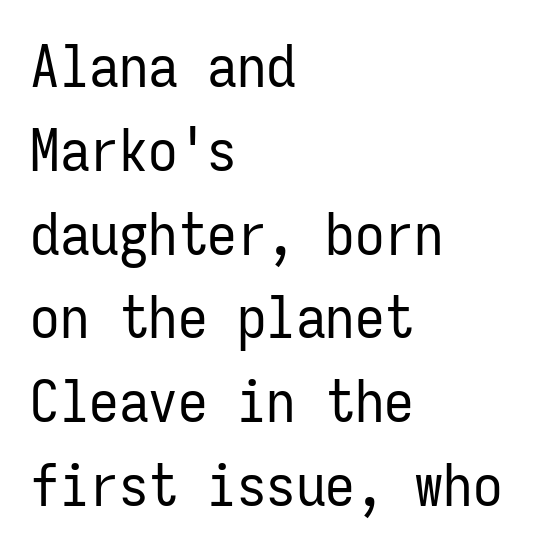
The image shows 59 px regular-weight, condensed sans-serif type, upright, monospaced; set left-aligned, normal line spacing (1.42x), normal letter spacing, not underlined; low stroke contrast and a medium x-height.
